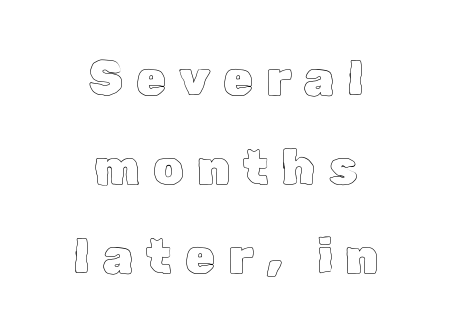
The image shows 48 px text type, upright; set centered, line spacing 1.85x, unusually wide letter spacing (+0.28 em), not underlined; a medium x-height.
